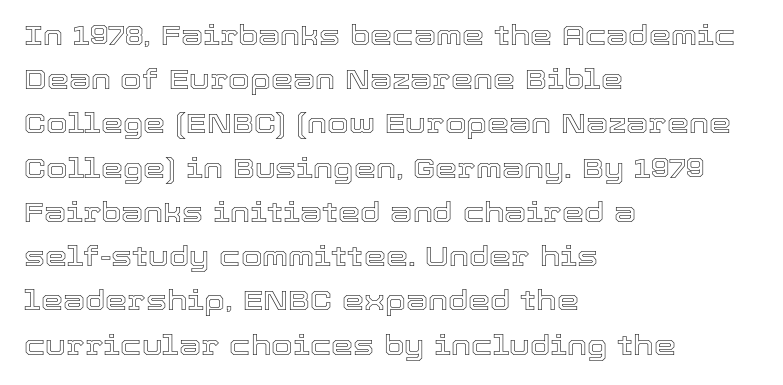
The image shows 28 px text type, upright; set left-aligned, normal line spacing (1.58x), normal letter spacing, not underlined; a medium x-height.
